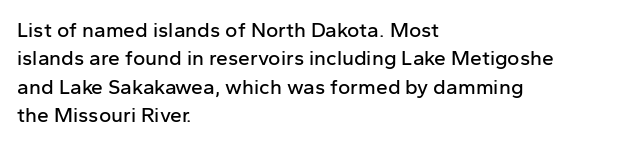
{"italic": "no", "underline": "no", "align": "left", "line_spacing": "normal", "line_spacing_ratio": 1.35, "letter_spacing": "normal", "letter_spacing_em": 0.0, "glyph_px": 21}
